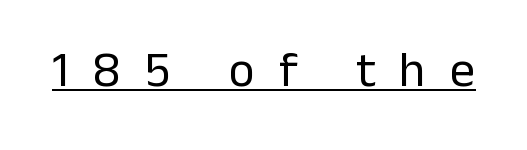
Q: Is the text bold? A: No.
Q: Is the text italic (slanted)? A: No, it is upright.
Q: Is the typeface a serif or a sans-serif typeface? A: Sans-serif.
Q: Is the text underlined? A: Yes.
Q: Is the spacing between letters normal or unusually wide? A: Unusually wide.
Q: Width (condensed, normal, or wide)? A: Normal.
Q: Stroke contrast? A: Low.
Q: x-height? A: Medium.
Q: Monospaced? A: No.
